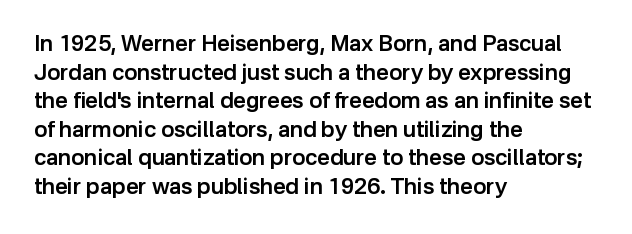
Between one letter and the next there's only the usual sliver of space. Firm but not heavy-handed strokes: this text is semibold. No italicization has been applied; the sample stays upright. Each line starts at the same left margin while the right side varies. Notice how descenders clear the ascenders below comfortably — that's standard leading.
